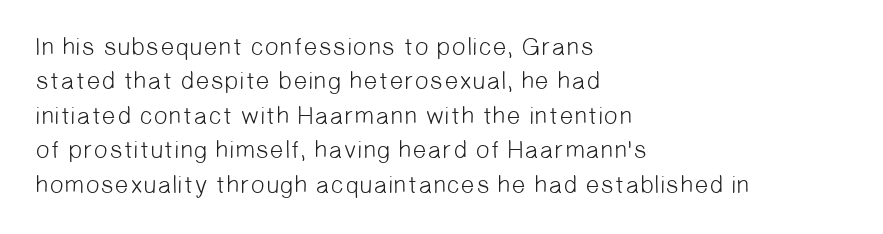
The paragraph shown leans on its left margin. The baseline area is clear. Stroke thickness stays within the range of a standard reading face or lighter. Summary of vertical rhythm: regular, with standard interline spacing. The horizontal fit of the characters is conventional and even.
